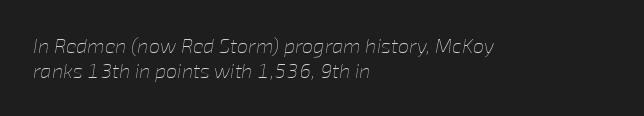
The image shows 20 px text type, italic (leaning right); set left-aligned, normal line spacing (1.25x), normal letter spacing, not underlined.
